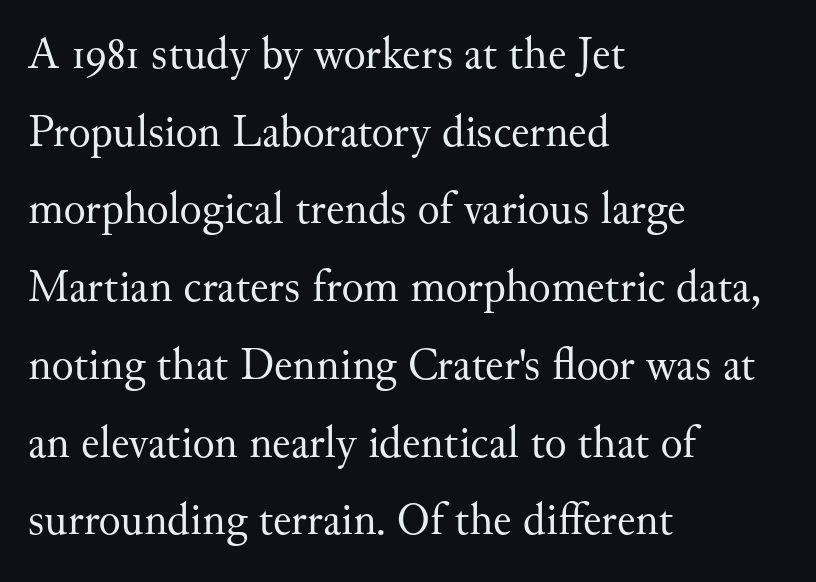
{"serif": "yes", "italic": "no", "bold": "no", "weight": "regular", "width": "normal", "stroke_contrast": "medium", "x_height": "small", "monospaced": "no", "underline": "no", "align": "left", "line_spacing": "normal", "line_spacing_ratio": 1.69, "letter_spacing": "normal", "letter_spacing_em": 0.0, "glyph_px": 46}
